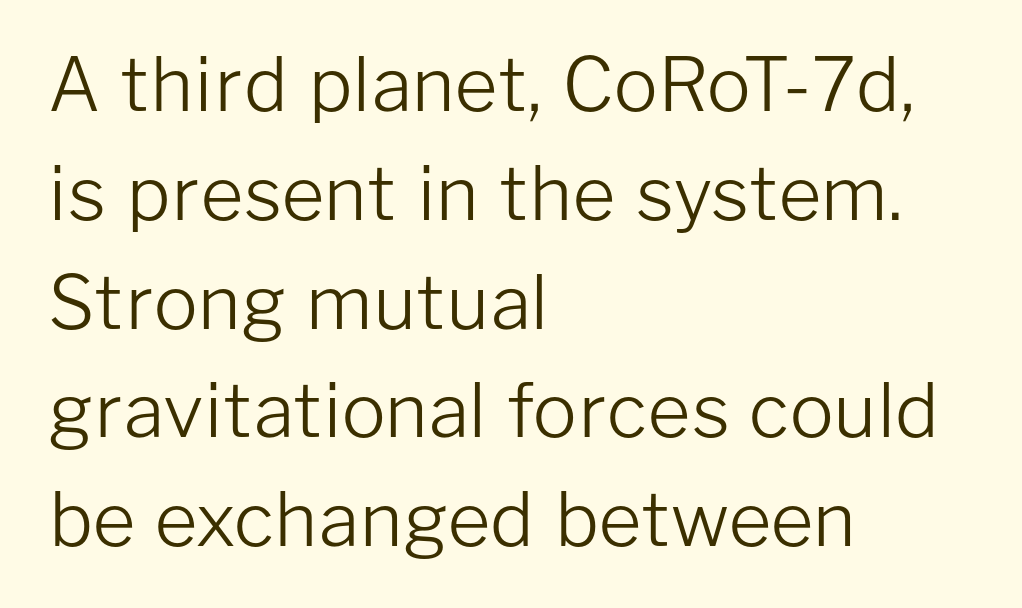
The image shows 74 px light sans-serif type, upright; set left-aligned, normal line spacing (1.47x), normal letter spacing, not underlined; low stroke contrast and a medium x-height.
